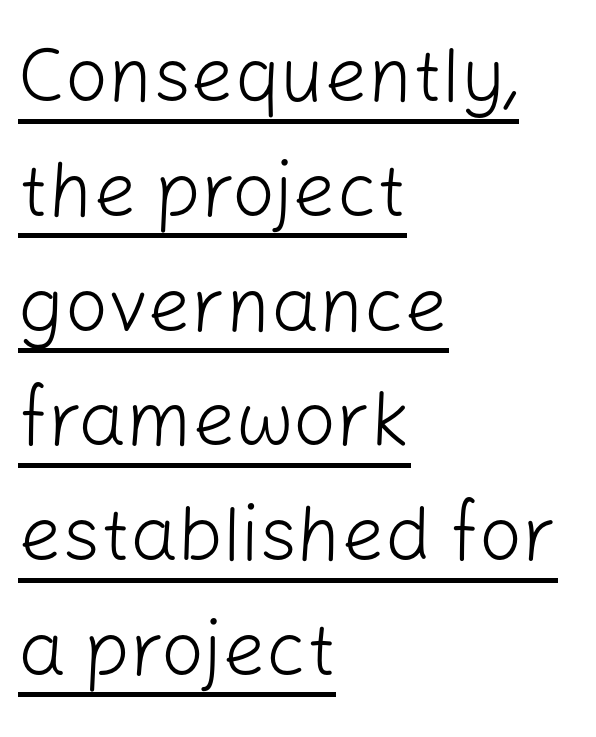
Q: Is the text bold? A: No.
Q: Is the text italic (slanted)? A: No, it is upright.
Q: Is the typeface a serif or a sans-serif typeface? A: Sans-serif.
Q: Is the text underlined? A: Yes.
Q: How is the paragraph aligned? A: Left-aligned.
Q: Is the spacing between letters normal or unusually wide? A: Normal.
Q: Is the spacing between lines tight, normal or loose? A: Normal.
Q: Width (condensed, normal, or wide)? A: Normal.
Q: Stroke contrast? A: Low.
Q: x-height? A: Medium.
Q: Monospaced? A: No.
